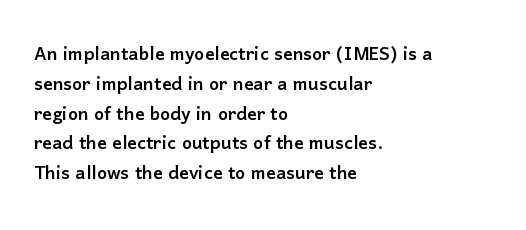
Q: Is the text italic (slanted)? A: No, it is upright.
Q: Is the text underlined? A: No.
Q: How is the paragraph aligned? A: Left-aligned.
Q: Is the spacing between letters normal or unusually wide? A: Normal.
